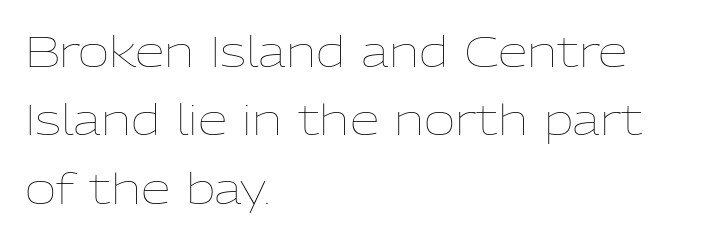
{"italic": "no", "bold": "no", "weight": "thin", "width": "normal", "stroke_contrast": "low", "x_height": "medium", "monospaced": "no", "underline": "no", "align": "left", "line_spacing": "normal", "line_spacing_ratio": 1.59, "letter_spacing": "normal", "letter_spacing_em": 0.0, "glyph_px": 43}
